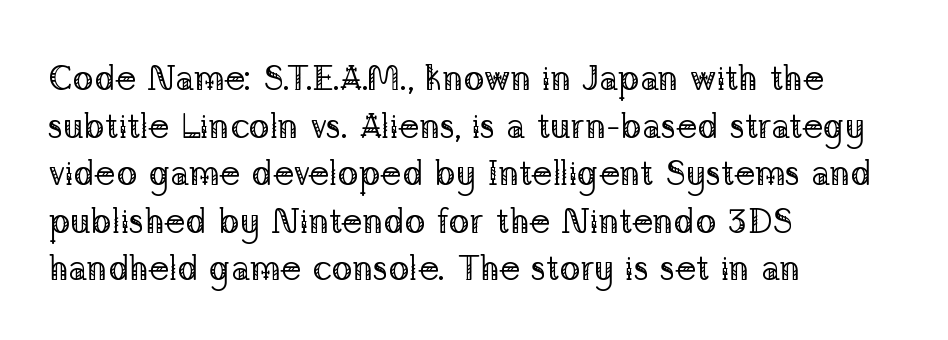
Q: Is the text bold? A: No.
Q: Is the text italic (slanted)? A: No, it is upright.
Q: Is the typeface a serif or a sans-serif typeface? A: Serif.
Q: Is the text underlined? A: No.
Q: How is the paragraph aligned? A: Left-aligned.
Q: Is the spacing between letters normal or unusually wide? A: Normal.
Q: Is the spacing between lines tight, normal or loose? A: Normal.
Q: Width (condensed, normal, or wide)? A: Normal.
Q: Stroke contrast? A: Low.
Q: x-height? A: Medium.
Q: Monospaced? A: No.
